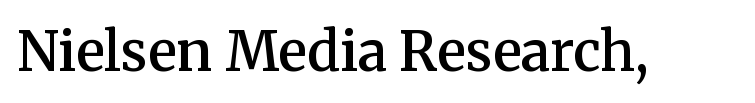
The image shows 54 px semibold serif type, upright; set normal letter spacing, not underlined; medium stroke contrast and a medium x-height.
